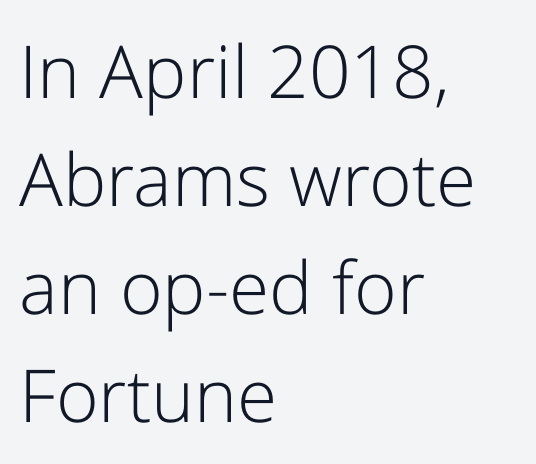
Leftover space on each line is placed entirely after the last word. Here the designer chose a conventional face with non-uniform glyph widths. The letters stand upright; this is a roman face. The letters carry no serifs — their stems end cleanly without finishing strokes. The typeface has the unassuming heft of standard copy or less. Only glyphs here, with clear space below each row.
